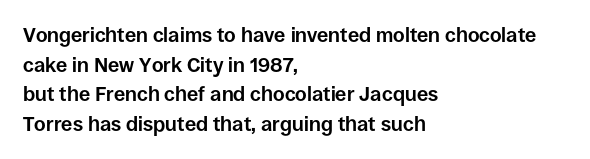
The rendering uses a bold face; every stroke is thick and dark. Compared with a centered layout, this one pins lines to the left instead. Underline: absent. In terms of letterspacing, this is plain default setting. Italic: no, the glyphs are upright roman. How would I describe the line gaps? Plain and ordinary.
